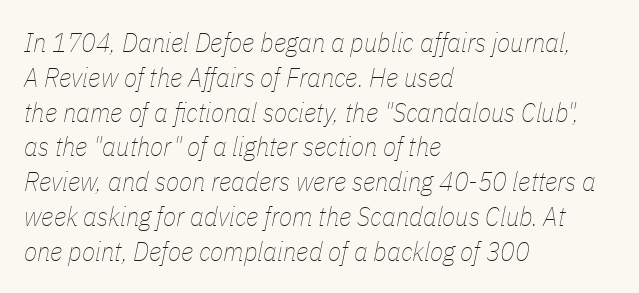
Q: Is the text bold? A: No.
Q: Is the text italic (slanted)? A: Yes, it leans right by about 11 degrees.
Q: Is the text underlined? A: No.
Q: How is the paragraph aligned? A: Left-aligned.
Q: Is the spacing between letters normal or unusually wide? A: Normal.
Q: Is the spacing between lines tight, normal or loose? A: Normal.
